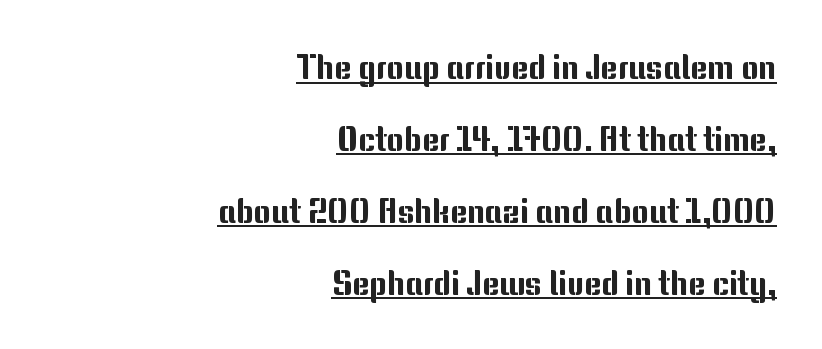
{"serif": "no", "italic": "no", "width": "normal", "stroke_contrast": "medium", "x_height": "medium", "monospaced": "no", "underline": "yes", "align": "right", "line_spacing": "loose", "line_spacing_ratio": 2.18, "letter_spacing": "normal", "letter_spacing_em": 0.0, "glyph_px": 33}
